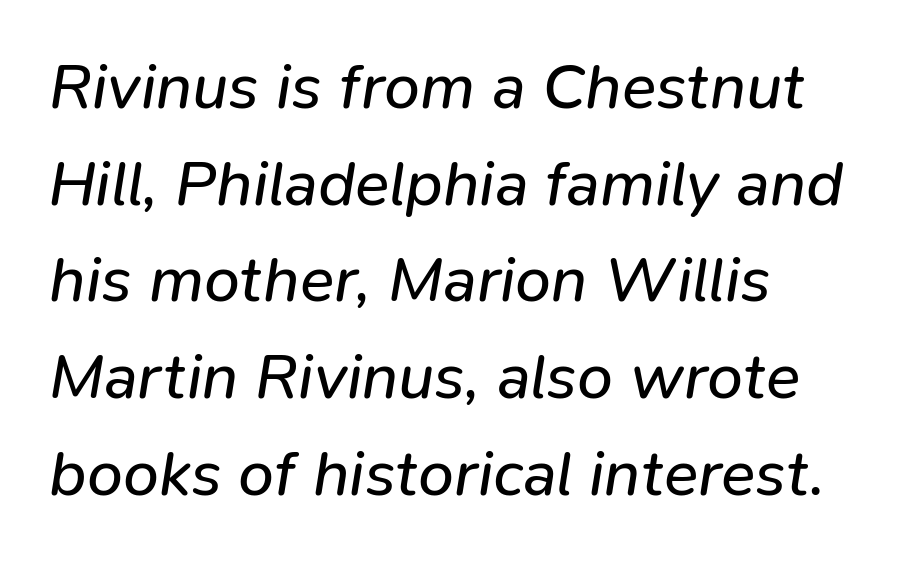
Q: Is the text bold? A: No.
Q: Is the text italic (slanted)? A: Yes, it leans right by about 9 degrees.
Q: Is the text underlined? A: No.
Q: How is the paragraph aligned? A: Left-aligned.
Q: Is the spacing between letters normal or unusually wide? A: Normal.
Q: Is the spacing between lines tight, normal or loose? A: Normal.
Q: Width (condensed, normal, or wide)? A: Normal.
Q: Stroke contrast? A: Low.
Q: x-height? A: Medium.
Q: Monospaced? A: No.
